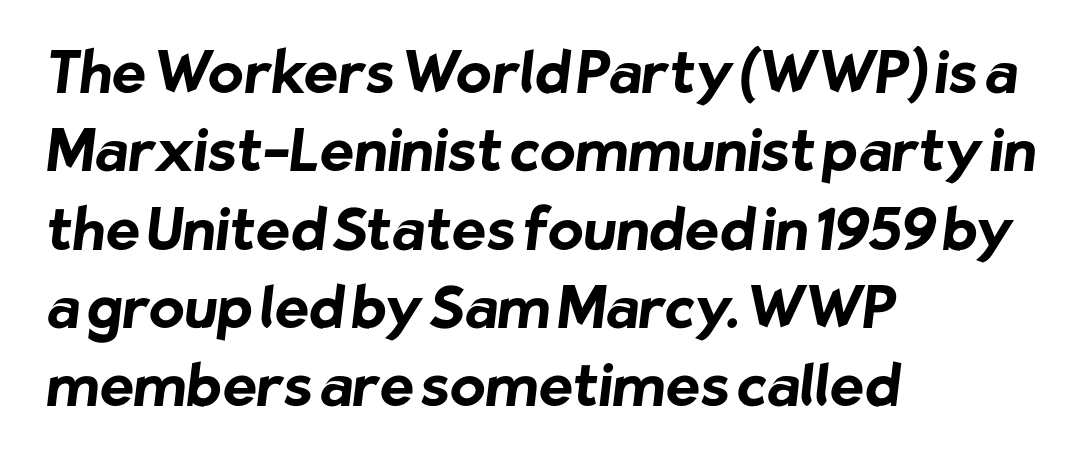
The image shows 58 px bold sans-serif type; set left-aligned, normal line spacing (1.35x), normal letter spacing, not underlined; low stroke contrast and a medium x-height.
